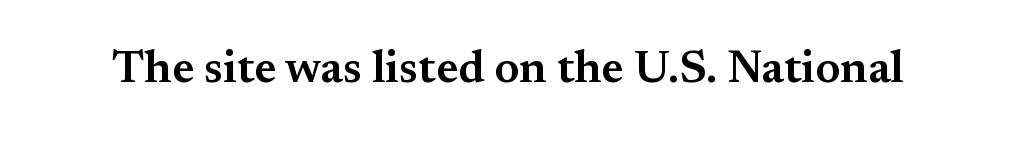
Q: Is the text bold? A: Semi-bold.
Q: Is the text italic (slanted)? A: No, it is upright.
Q: Is the typeface a serif or a sans-serif typeface? A: Serif.
Q: Is the text underlined? A: No.
Q: Is the spacing between letters normal or unusually wide? A: Normal.
Q: Width (condensed, normal, or wide)? A: Normal.
Q: Stroke contrast? A: Medium.
Q: x-height? A: Small.
Q: Monospaced? A: No.
